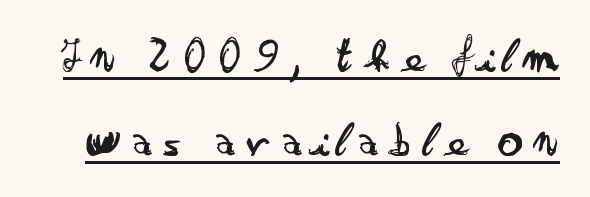
Q: Is the text bold? A: No.
Q: Is the text italic (slanted)? A: No, it is upright.
Q: Is the typeface a serif or a sans-serif typeface? A: Sans-serif.
Q: Is the text underlined? A: Yes.
Q: Is the spacing between letters normal or unusually wide? A: Unusually wide.
Q: Width (condensed, normal, or wide)? A: Wide.
Q: Stroke contrast? A: Low.
Q: x-height? A: Small.
Q: Monospaced? A: No.
